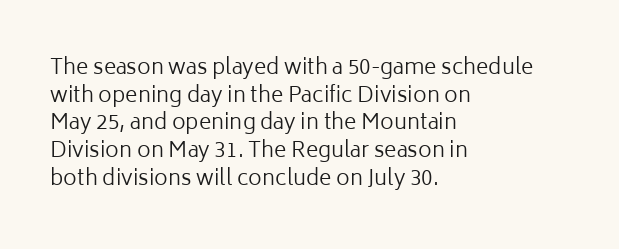
Q: Is the text bold? A: No.
Q: Is the text italic (slanted)? A: No, it is upright.
Q: Is the text underlined? A: No.
Q: How is the paragraph aligned? A: Left-aligned.
Q: Is the spacing between letters normal or unusually wide? A: Normal.
Q: Is the spacing between lines tight, normal or loose? A: Normal.
